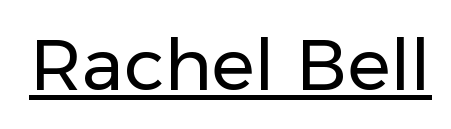
Character widths vary here, with narrow letters taking less room than wide ones. Inter-character spacing is left at the font's built-in metrics. Ascenders rise straight up at ninety degrees. A typesetter would label this face a sans.
